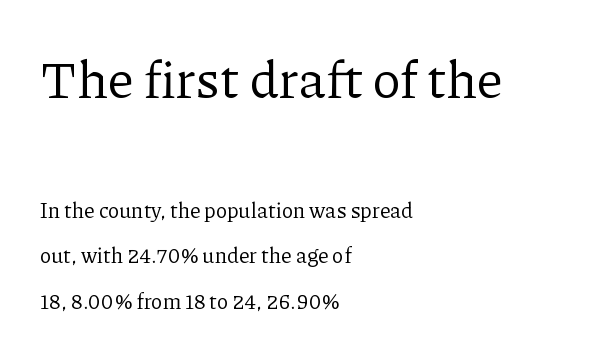
The image shows 52 px regular-weight serif type, upright; set left-aligned, loose line spacing (2.16x), normal letter spacing, not underlined; the first (top) block is 2.48x larger; low stroke contrast and a medium x-height.
